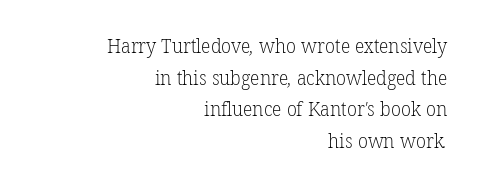
Q: Is the text bold? A: No.
Q: Is the text underlined? A: No.
Q: How is the paragraph aligned? A: Right-aligned.
Q: Is the spacing between letters normal or unusually wide? A: Normal.
Q: Is the spacing between lines tight, normal or loose? A: Normal.
